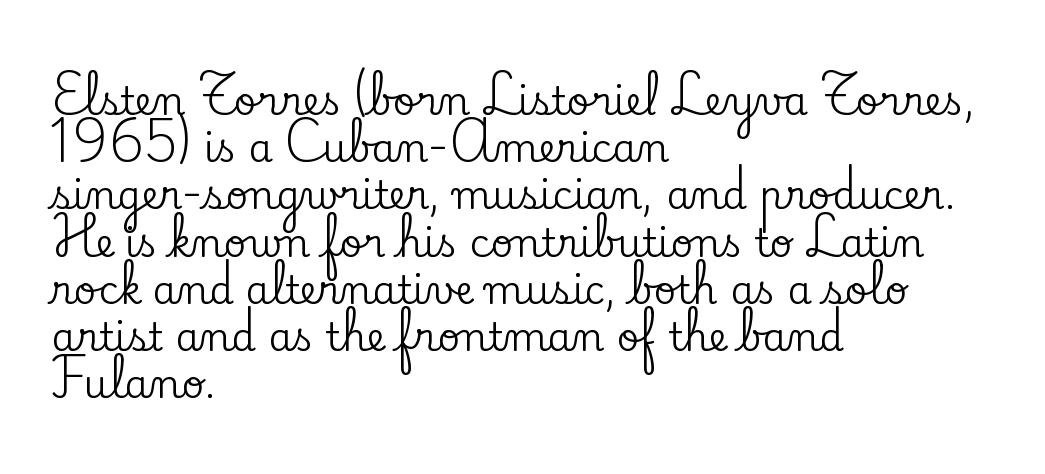
In terms of letterspacing, this is plain default setting. Typeset ragged right — the left edge is the straight one. Little horizontal feet cap the strokes, marking this as serif type. Ordinary non-slanted type is in use. Underline: absent.
